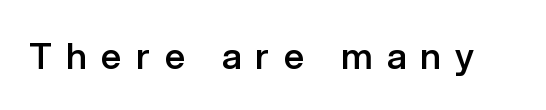
{"serif": "no", "italic": "no", "bold": "semi", "weight": "semibold", "width": "normal", "stroke_contrast": "low", "x_height": "medium", "monospaced": "no", "underline": "no", "letter_spacing": "wide", "letter_spacing_em": 0.4, "glyph_px": 36}
